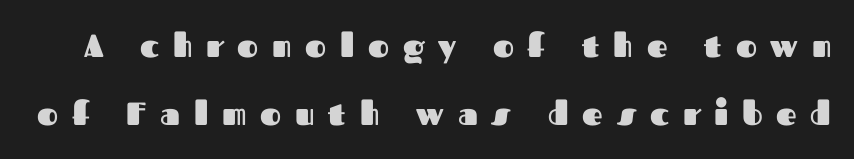
{"serif": "no", "italic": "no", "bold": "yes", "weight": "heavy", "width": "normal", "stroke_contrast": "medium", "x_height": "medium", "monospaced": "no", "underline": "no", "line_spacing": "loose", "line_spacing_ratio": 2.13, "letter_spacing": "wide", "letter_spacing_em": 0.43, "glyph_px": 32}
